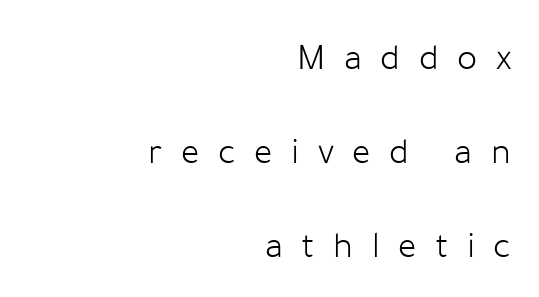
No italicization has been applied; the sample stays upright. Leading is clearly above the norm, producing a sparse column. Leftover space on each line is placed entirely before the opening word. Is this a fixed-width face? No — the glyphs have proportional, varying widths. You can tell from the bare stems that sans-serif type was used.
